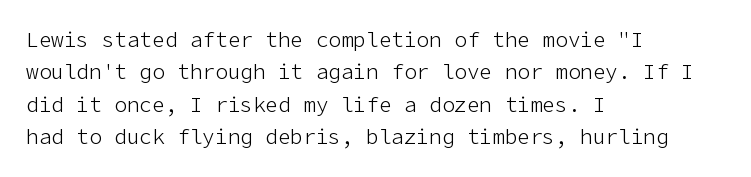
Q: Is the text bold? A: No.
Q: Is the text italic (slanted)? A: No, it is upright.
Q: Is the text underlined? A: No.
Q: How is the paragraph aligned? A: Left-aligned.
Q: Is the spacing between letters normal or unusually wide? A: Normal.
Q: Is the spacing between lines tight, normal or loose? A: Normal.
